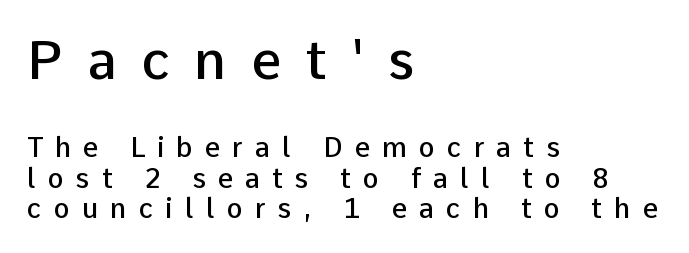
The block of text is dense from top to bottom, with scant space between rows. Think of a printed novel: that variable character pitch is what you see here. Short and long lines alike share a common starting point at left. The specimen reads as upright at a glance. The passage shown has open, widely tracked lettering throughout. Character size in the leading block exceeds that of the trailing block.
